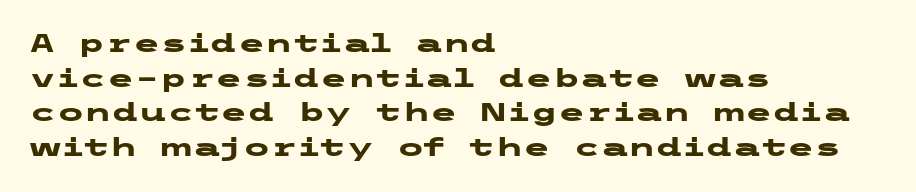
The type sits square on the baseline with zero lean. Summary of weight: heavy, a full bold. Rule under the text: the space is simply empty. Is the letter spacing exaggerated? No — it looks like the ordinary default.
